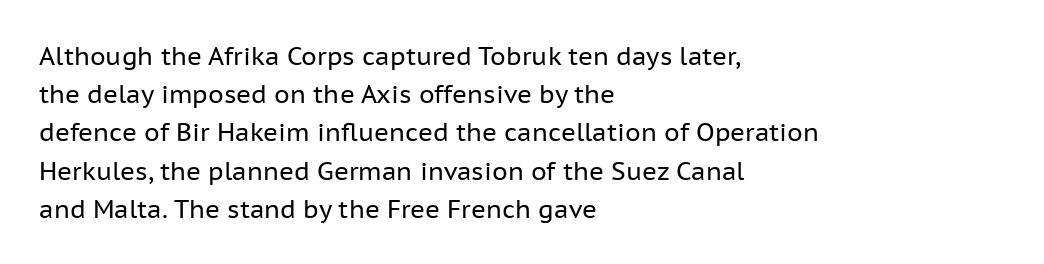
The glyphs are unaccompanied by any horizontal stroke below them. Posture: vertical. These lines keep a tight, regular rhythm from letter to letter. Interline gaps are of average width in this sample. The paragraph shown leans on its left margin.
